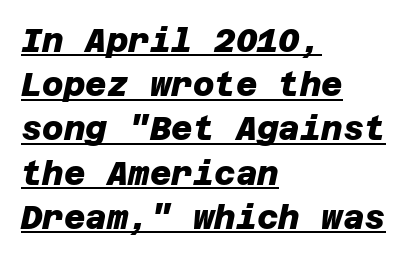
Q: Is the text bold? A: Yes.
Q: Is the typeface a serif or a sans-serif typeface? A: Sans-serif.
Q: Is the text underlined? A: Yes.
Q: How is the paragraph aligned? A: Left-aligned.
Q: Is the spacing between letters normal or unusually wide? A: Normal.
Q: Is the spacing between lines tight, normal or loose? A: Normal.
Q: Width (condensed, normal, or wide)? A: Normal.
Q: Stroke contrast? A: Low.
Q: x-height? A: Large.
